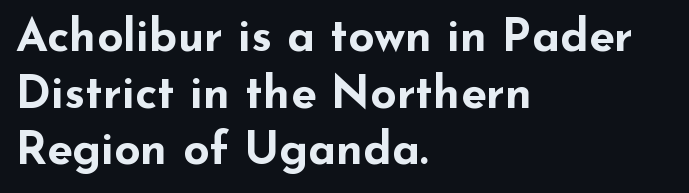
{"serif": "no", "italic": "no", "bold": "yes", "weight": "bold", "width": "wide", "stroke_contrast": "low", "x_height": "small", "monospaced": "no", "underline": "no", "align": "left", "line_spacing_ratio": 1.23, "letter_spacing": "normal", "letter_spacing_em": 0.0, "glyph_px": 46}
